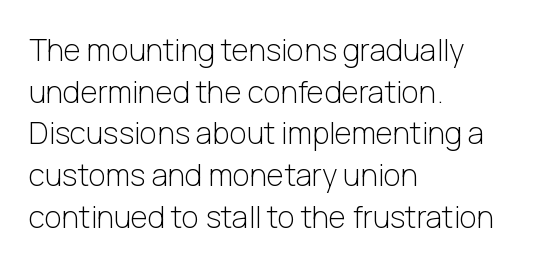
{"serif": "no", "italic": "no", "bold": "no", "weight": "light", "width": "normal", "stroke_contrast": "low", "x_height": "medium", "monospaced": "no", "underline": "no", "align": "left", "line_spacing": "normal", "line_spacing_ratio": 1.39, "letter_spacing": "normal", "letter_spacing_em": 0.0, "glyph_px": 30}
